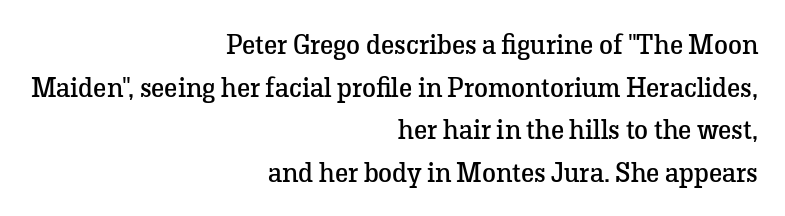
Q: Is the text bold? A: No.
Q: Is the text italic (slanted)? A: No, it is upright.
Q: Is the typeface a serif or a sans-serif typeface? A: Serif.
Q: Is the text underlined? A: No.
Q: How is the paragraph aligned? A: Right-aligned.
Q: Is the spacing between letters normal or unusually wide? A: Normal.
Q: Is the spacing between lines tight, normal or loose? A: Normal.
Q: Width (condensed, normal, or wide)? A: Normal.
Q: Stroke contrast? A: Low.
Q: x-height? A: Medium.
Q: Monospaced? A: No.
